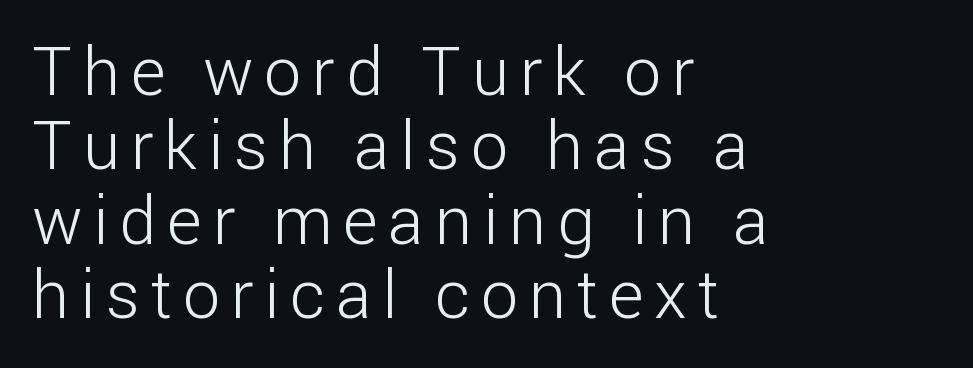
Q: Is the text bold? A: No.
Q: Is the text italic (slanted)? A: No, it is upright.
Q: Is the typeface a serif or a sans-serif typeface? A: Sans-serif.
Q: Is the text underlined? A: No.
Q: How is the paragraph aligned? A: Left-aligned.
Q: Is the spacing between lines tight, normal or loose? A: Tight.
Q: Width (condensed, normal, or wide)? A: Normal.
Q: Stroke contrast? A: Low.
Q: x-height? A: Medium.
Q: Monospaced? A: No.
